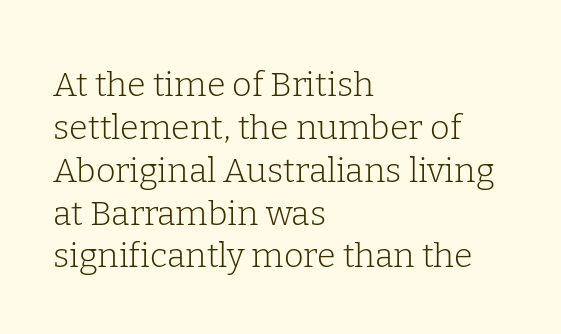
The image shows 34 px light serif type, upright; set left-aligned, normal line spacing (1.26x), normal letter spacing, not underlined; low stroke contrast and a medium x-height.
